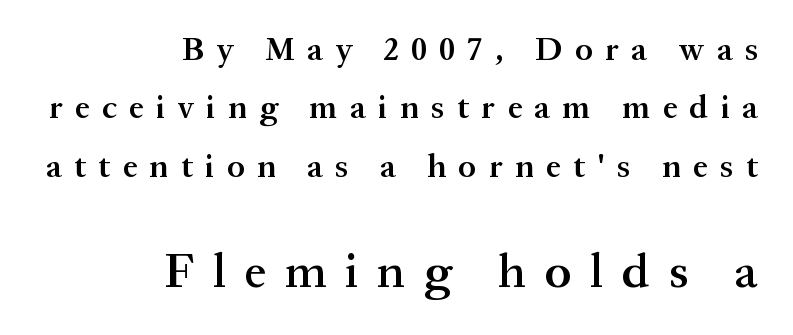
{"serif": "yes", "italic": "no", "bold": "semi", "weight": "semibold", "width": "normal", "stroke_contrast": "medium", "x_height": "medium", "monospaced": "no", "underline": "no", "align": "right", "line_spacing_ratio": 1.77, "letter_spacing": "wide", "letter_spacing_em": 0.38, "larger_block": "second", "size_ratio": 1.48, "glyph_px": 49}
